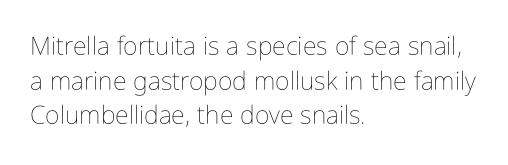
{"italic": "no", "bold": "no", "underline": "no", "align": "left", "line_spacing": "normal", "line_spacing_ratio": 1.39, "letter_spacing": "normal", "letter_spacing_em": 0.0, "glyph_px": 25}
